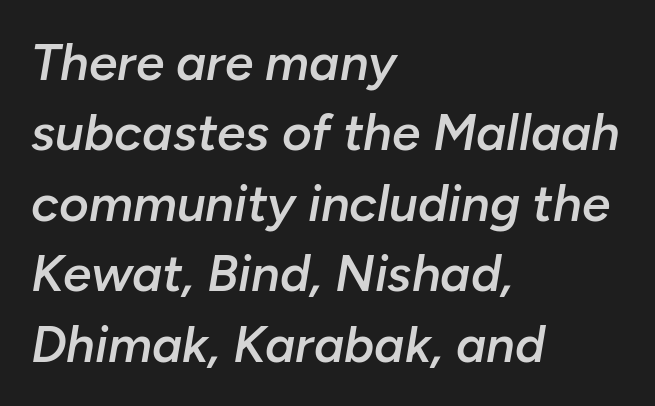
{"italic": "yes", "lean": "right", "slant_degrees": 10, "bold": "semi", "weight": "semibold", "width": "normal", "stroke_contrast": "low", "x_height": "medium", "monospaced": "no", "underline": "no", "align": "left", "line_spacing": "normal", "line_spacing_ratio": 1.38, "letter_spacing": "normal", "letter_spacing_em": 0.0, "glyph_px": 51}
